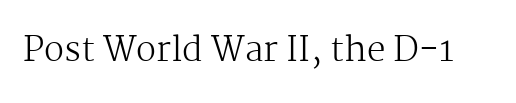
This sample uses plain, unmodified letter spacing. Old-style or modern, the face here clearly has serifs. The space beneath each line is pristine and unruled. A typesetter would call this proportional, since set widths differ per character. Do the letters lean? They stand straight. This reads as an unemphasized weight, regular at the heaviest.
